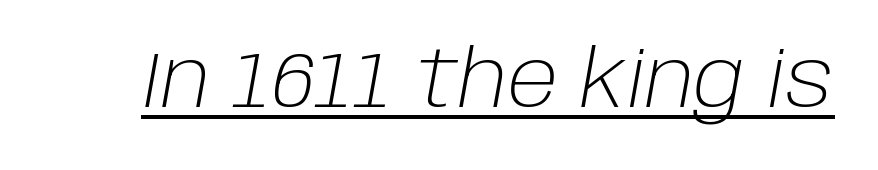
Q: Is the text bold? A: No.
Q: Is the text italic (slanted)? A: Yes, it leans right by about 10 degrees.
Q: Is the text underlined? A: Yes.
Q: Is the spacing between letters normal or unusually wide? A: Normal.
Q: Width (condensed, normal, or wide)? A: Normal.
Q: Stroke contrast? A: Low.
Q: x-height? A: Large.
Q: Monospaced? A: No.
